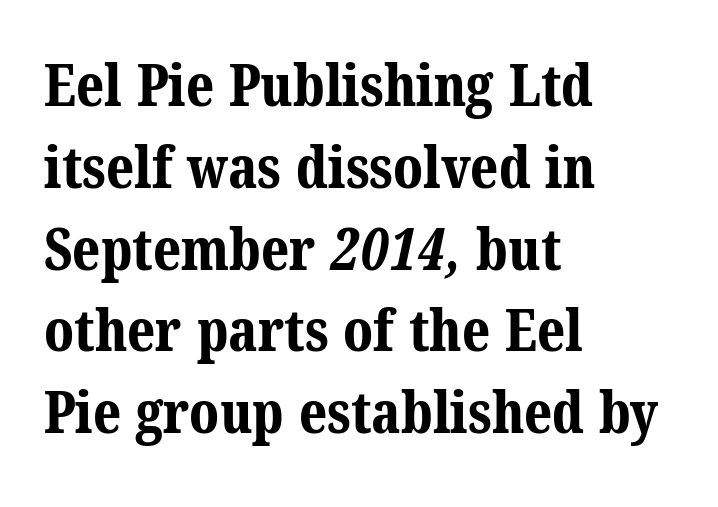
The image shows 58 px bold serif type; set left-aligned, normal line spacing (1.41x), normal letter spacing, not underlined; medium stroke contrast and a medium x-height.
